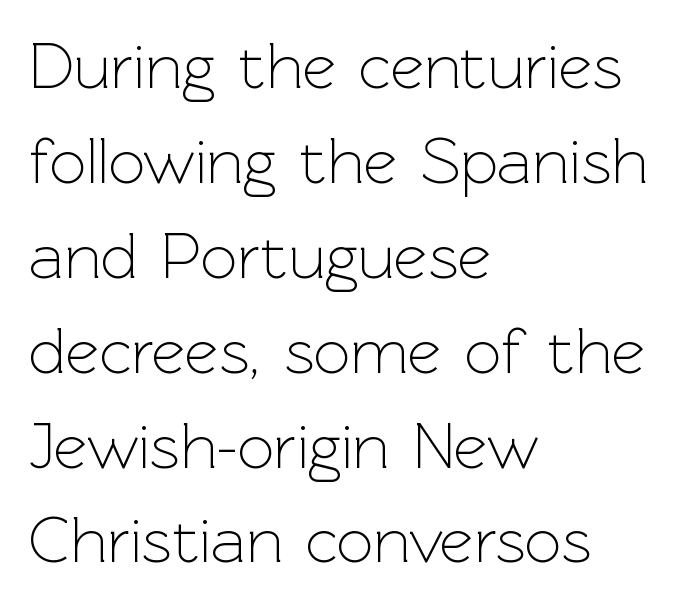
Q: Is the text bold? A: No.
Q: Is the text italic (slanted)? A: No, it is upright.
Q: Is the typeface a serif or a sans-serif typeface? A: Sans-serif.
Q: Is the text underlined? A: No.
Q: How is the paragraph aligned? A: Left-aligned.
Q: Is the spacing between letters normal or unusually wide? A: Normal.
Q: Is the spacing between lines tight, normal or loose? A: Normal.
Q: Width (condensed, normal, or wide)? A: Normal.
Q: x-height? A: Medium.
Q: Monospaced? A: No.
